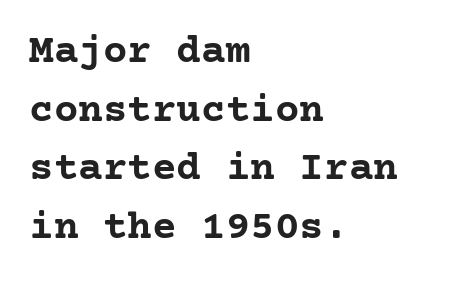
Q: Is the text bold? A: Yes.
Q: Is the text italic (slanted)? A: No, it is upright.
Q: Is the typeface a serif or a sans-serif typeface? A: Serif.
Q: Is the text underlined? A: No.
Q: How is the paragraph aligned? A: Left-aligned.
Q: Is the spacing between letters normal or unusually wide? A: Normal.
Q: Is the spacing between lines tight, normal or loose? A: Normal.
Q: Width (condensed, normal, or wide)? A: Normal.
Q: Stroke contrast? A: Low.
Q: x-height? A: Medium.
